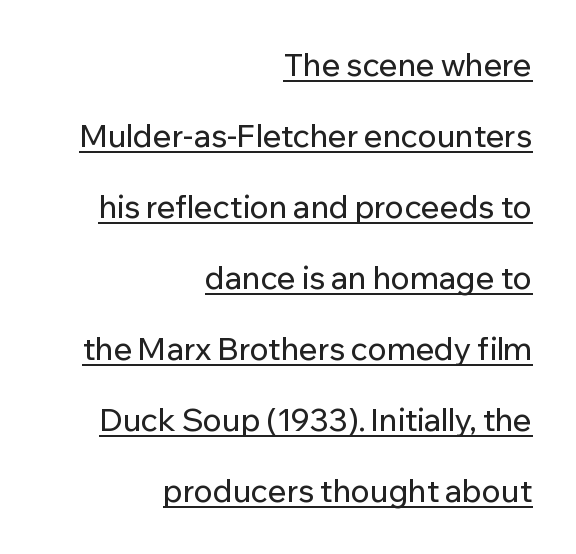
{"serif": "no", "italic": "no", "width": "normal", "stroke_contrast": "low", "x_height": "medium", "monospaced": "no", "underline": "yes", "align": "right", "line_spacing": "loose", "line_spacing_ratio": 2.29, "letter_spacing": "normal", "letter_spacing_em": 0.0, "glyph_px": 31}
